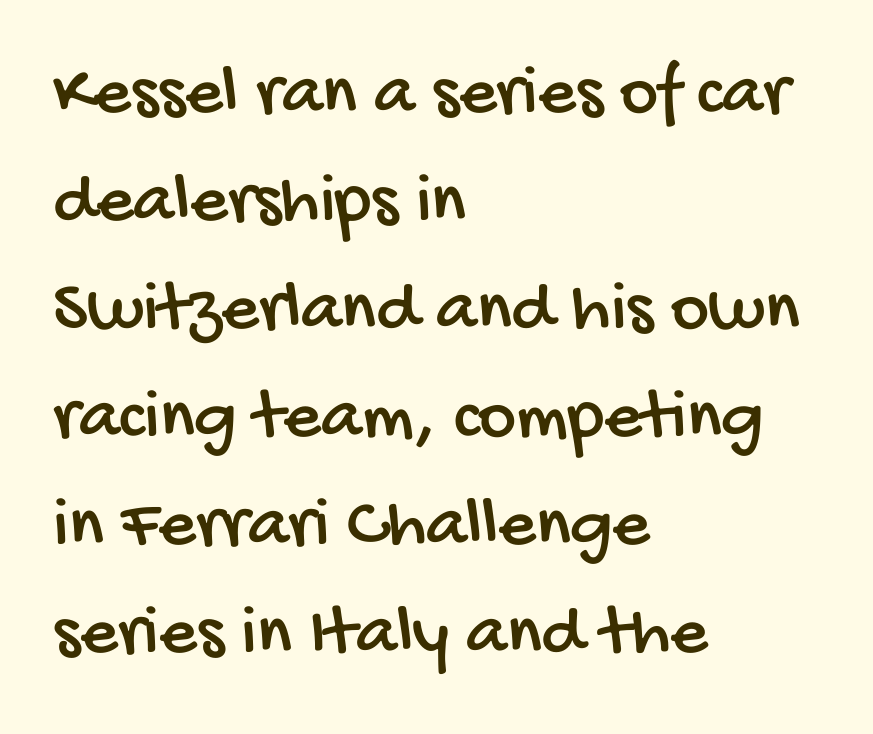
Q: Is the typeface a serif or a sans-serif typeface? A: Sans-serif.
Q: Is the text underlined? A: No.
Q: How is the paragraph aligned? A: Left-aligned.
Q: Is the spacing between letters normal or unusually wide? A: Normal.
Q: Is the spacing between lines tight, normal or loose? A: Normal.
Q: Width (condensed, normal, or wide)? A: Condensed.
Q: Stroke contrast? A: Low.
Q: x-height? A: Large.
Q: Monospaced? A: No.
